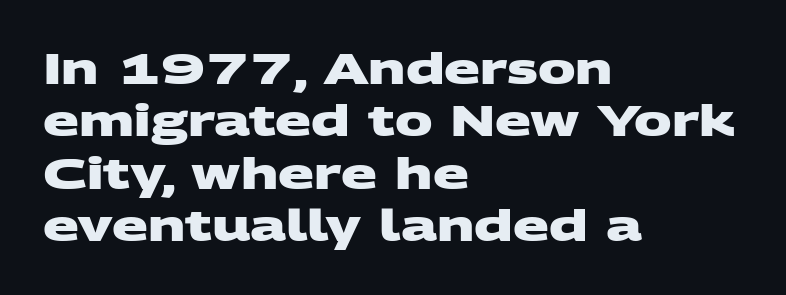
Each word holds together tightly as a unit, with standard inter-letter gaps. The letters advance in unequal steps, a hallmark of proportional type. Nope, no serifs anywhere on these letters. A classic flush-left, rag-right setting is used for this passage. The baseline area is clear.
